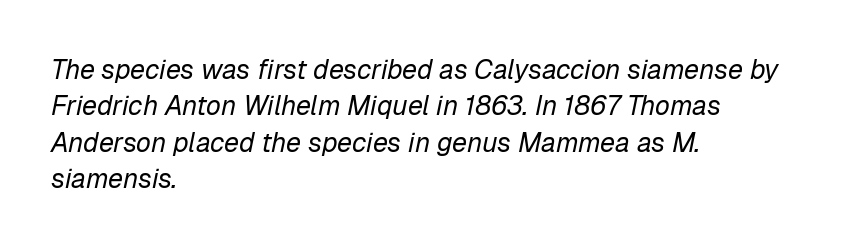
Q: Is the text bold? A: No.
Q: Is the text italic (slanted)? A: Yes, it leans right by about 12 degrees.
Q: Is the text underlined? A: No.
Q: How is the paragraph aligned? A: Left-aligned.
Q: Is the spacing between letters normal or unusually wide? A: Normal.
Q: Is the spacing between lines tight, normal or loose? A: Normal.
